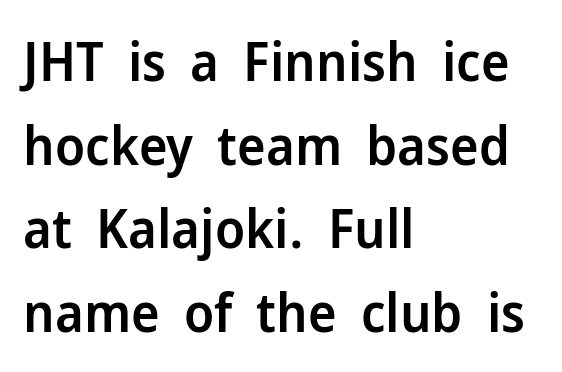
Upright lettering throughout. Grotesque or geometric, the face here clearly has no serifs. You could not count columns in this text — the font is proportionally spaced. Regular leading.
